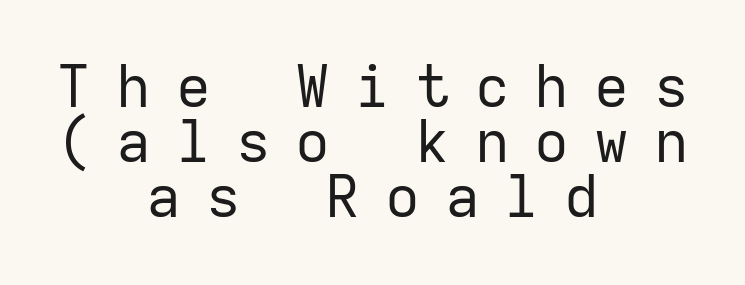
{"serif": "no", "italic": "no", "bold": "no", "weight": "regular", "width": "normal", "stroke_contrast": "low", "x_height": "medium", "monospaced": "yes", "underline": "no", "align": "center", "line_spacing": "tight", "line_spacing_ratio": 0.95, "letter_spacing": "wide", "letter_spacing_em": 0.43, "glyph_px": 58}
